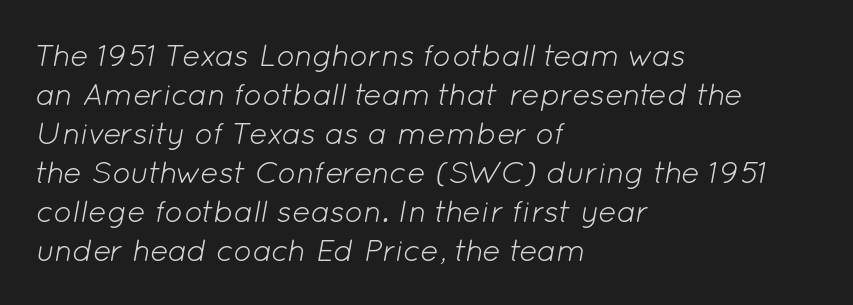
The rendering uses natural spacing where letterforms have individual widths. Only glyphs here, with clear space below each row. Typeset ragged right — the left edge is the straight one. Every character sits at an angle, as italics do.
